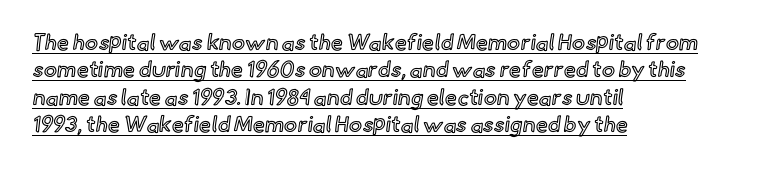
{"underline": "yes", "align": "left", "line_spacing": "normal", "line_spacing_ratio": 1.25, "letter_spacing": "normal", "letter_spacing_em": 0.0, "glyph_px": 22}
